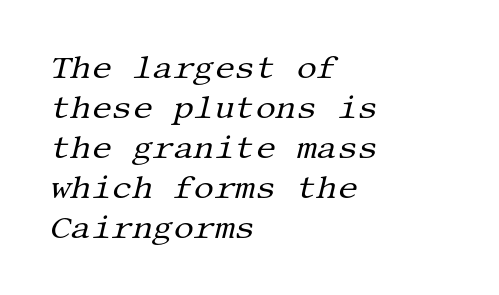
Counters stay open thanks to moderate or lighter strokes. A clean baseline with only descenders dipping below it. The rows are spaced the way most documents space them. Nothing unusual about the tracking: characters are spaced as the font intends. Does the lettering tilt? It does — this is italic. The font family rendered here belongs to the serif group.
